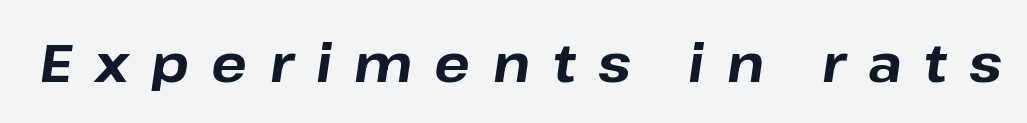
The image shows 53 px bold type, italic (leaning right); set unusually wide letter spacing (+0.42 em), not underlined; low stroke contrast and a medium x-height.
